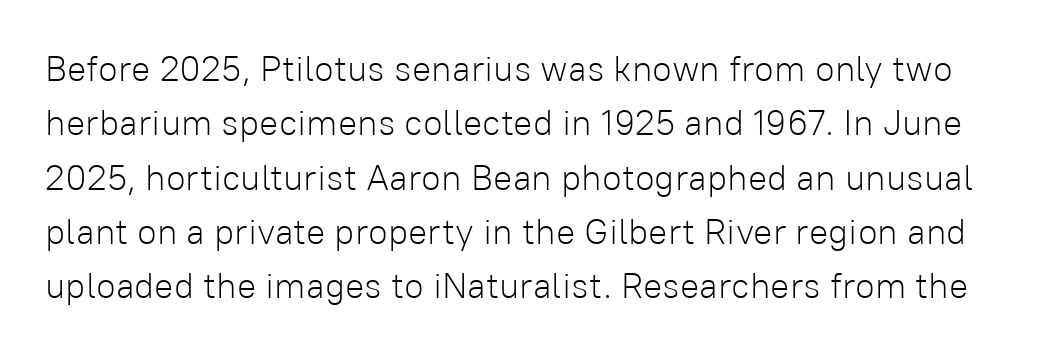
Q: Is the text bold? A: No.
Q: Is the text italic (slanted)? A: No, it is upright.
Q: Is the typeface a serif or a sans-serif typeface? A: Sans-serif.
Q: Is the text underlined? A: No.
Q: Is the spacing between letters normal or unusually wide? A: Normal.
Q: Is the spacing between lines tight, normal or loose? A: Normal.
Q: Width (condensed, normal, or wide)? A: Normal.
Q: Stroke contrast? A: Low.
Q: x-height? A: Medium.
Q: Monospaced? A: No.
